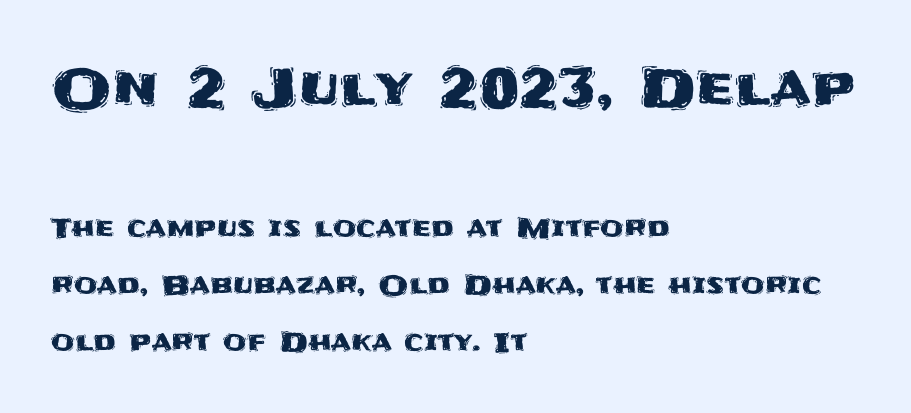
The image shows 54 px sans-serif type, upright; set left-aligned, loose line spacing (2.12x), normal letter spacing, not underlined; the first (top) block is 2.0x larger; medium stroke contrast and a large x-height.
